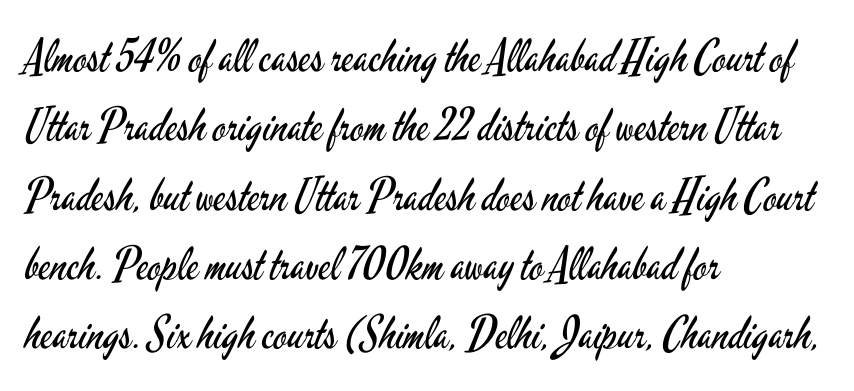
Q: Is the text bold? A: No.
Q: Is the text italic (slanted)? A: Yes.
Q: Is the typeface a serif or a sans-serif typeface? A: Sans-serif.
Q: Is the text underlined? A: No.
Q: How is the paragraph aligned? A: Left-aligned.
Q: Is the spacing between letters normal or unusually wide? A: Normal.
Q: Is the spacing between lines tight, normal or loose? A: Normal.
Q: Width (condensed, normal, or wide)? A: Condensed.
Q: Stroke contrast? A: Low.
Q: x-height? A: Small.
Q: Monospaced? A: No.
